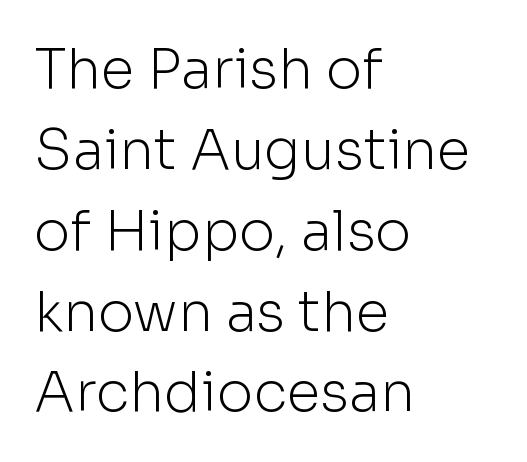
Glyph-to-glyph distance matches everyday printed text. This rendering features lettering with no underline. The passage shown stacks its lines at a standard gap. The typeface has the unassuming heft of standard copy or less. The letters stand upright; this is a roman face.
